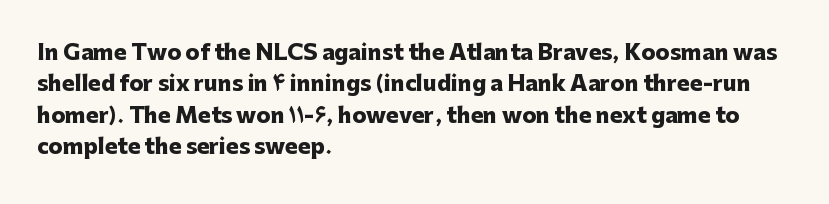
Q: Is the text bold? A: Yes.
Q: Is the text italic (slanted)? A: No, it is upright.
Q: Is the text underlined? A: No.
Q: How is the paragraph aligned? A: Left-aligned.
Q: Is the spacing between letters normal or unusually wide? A: Normal.
Q: Is the spacing between lines tight, normal or loose? A: Normal.
